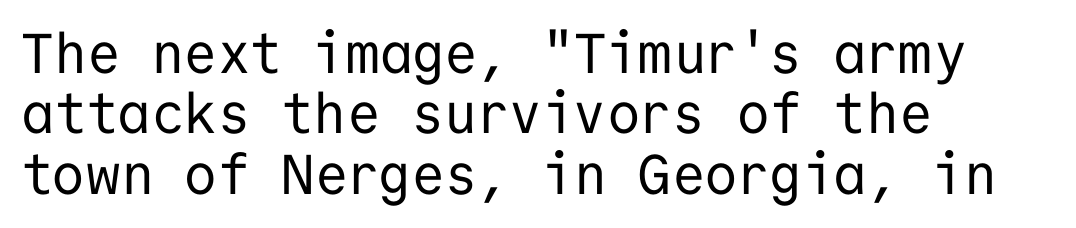
{"serif": "no", "italic": "no", "bold": "no", "weight": "regular", "width": "normal", "stroke_contrast": "low", "x_height": "medium", "monospaced": "yes", "underline": "no", "align": "left", "line_spacing": "tight", "line_spacing_ratio": 1.08, "letter_spacing": "normal", "letter_spacing_em": 0.0, "glyph_px": 56}
